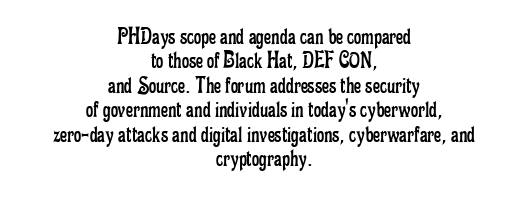
The weight tops out at a normal text grade. Underline: absent. Typeset on center — no edge is straight. This rendering leaves character spacing at its baseline value. The block of text is dense from top to bottom, with scant space between rows. A roman cut, with each character standing at attention.
